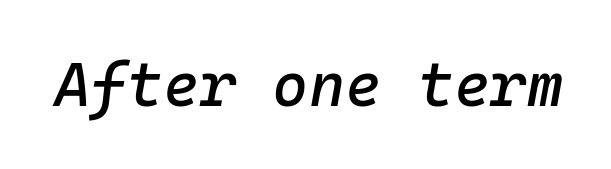
{"italic": "yes", "lean": "right", "slant_degrees": 10, "width": "normal", "stroke_contrast": "low", "x_height": "medium", "monospaced": "yes", "underline": "no", "letter_spacing": "normal", "letter_spacing_em": 0.0, "glyph_px": 62}
